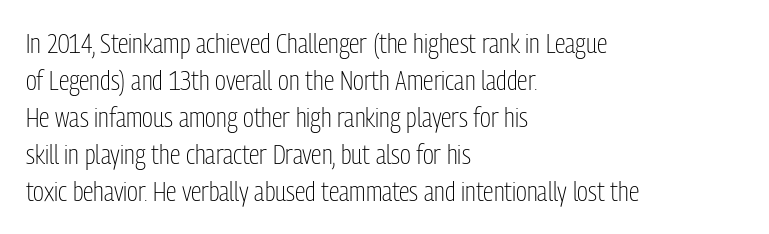
Q: Is the text bold? A: No.
Q: Is the text italic (slanted)? A: No, it is upright.
Q: Is the text underlined? A: No.
Q: How is the paragraph aligned? A: Left-aligned.
Q: Is the spacing between letters normal or unusually wide? A: Normal.
Q: Is the spacing between lines tight, normal or loose? A: Normal.
